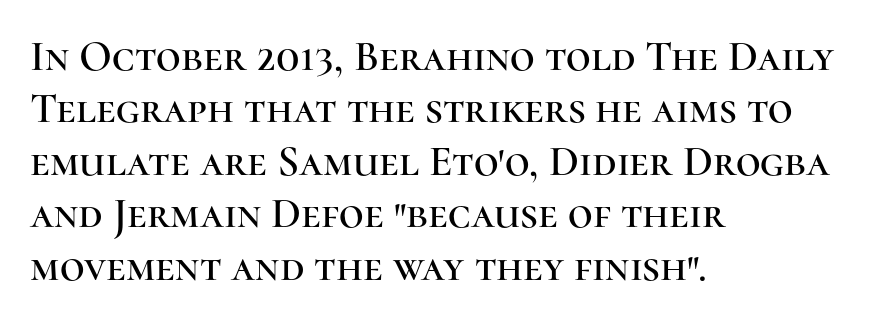
The image shows 43 px serif type, upright; set left-aligned, line spacing 1.22x, normal letter spacing, not underlined; high stroke contrast and a medium x-height.
